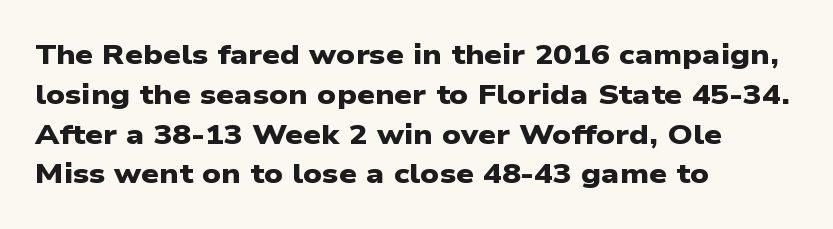
{"serif": "no", "bold": "yes", "weight": "heavy", "width": "wide", "stroke_contrast": "low", "x_height": "medium", "monospaced": "no", "underline": "no", "align": "left", "line_spacing": "normal", "line_spacing_ratio": 1.42, "letter_spacing": "normal", "letter_spacing_em": 0.0, "glyph_px": 28}
